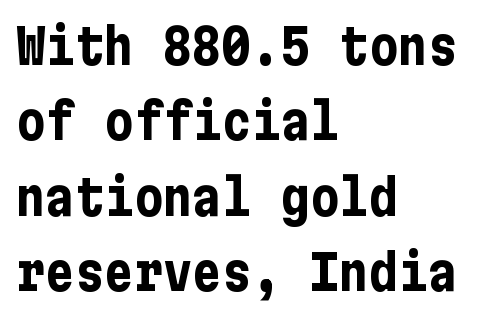
Q: Is the text bold? A: Yes.
Q: Is the text italic (slanted)? A: No, it is upright.
Q: Is the typeface a serif or a sans-serif typeface? A: Sans-serif.
Q: Is the text underlined? A: No.
Q: How is the paragraph aligned? A: Left-aligned.
Q: Is the spacing between letters normal or unusually wide? A: Normal.
Q: Is the spacing between lines tight, normal or loose? A: Normal.
Q: Width (condensed, normal, or wide)? A: Condensed.
Q: Stroke contrast? A: Low.
Q: x-height? A: Medium.
